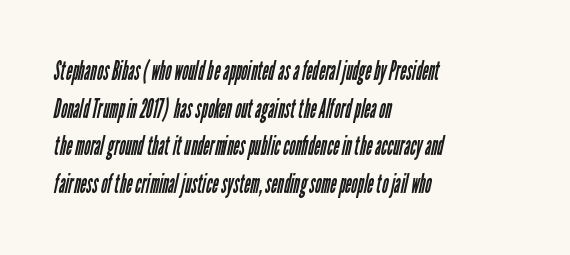
The image shows 27 px text type; set left-aligned, normal line spacing (1.39x), normal letter spacing, not underlined.
